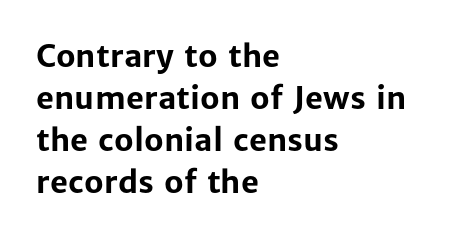
The area under the type is left untouched. Students, observe: this is what conventionally led text looks like. The letters advance in unequal steps, a hallmark of proportional type. Typesetter's note: full bold, strokes at maximum text heaviness. Nope, no serifs anywhere on these letters.
